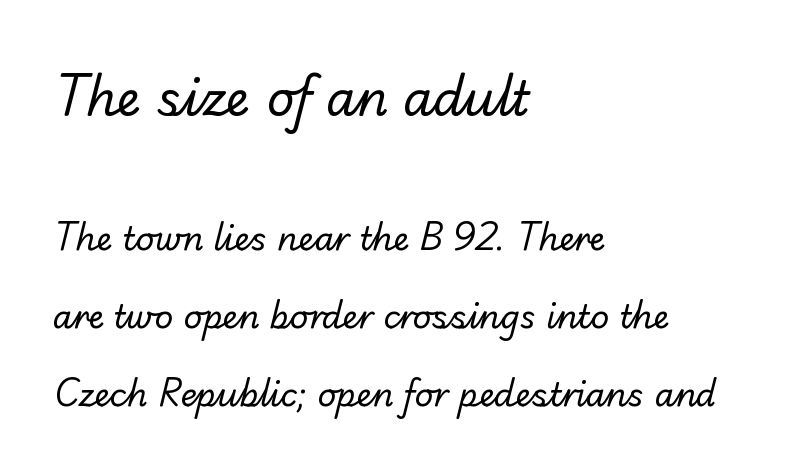
Q: Is the text bold? A: No.
Q: Is the typeface a serif or a sans-serif typeface? A: Sans-serif.
Q: Is the text underlined? A: No.
Q: How is the paragraph aligned? A: Left-aligned.
Q: Is the spacing between letters normal or unusually wide? A: Normal.
Q: Is the spacing between lines tight, normal or loose? A: Loose.
Q: Which block of text is set in a larger size, the first (top) or the second (bottom)? A: The first (top) one.
Q: Width (condensed, normal, or wide)? A: Normal.
Q: Stroke contrast? A: Low.
Q: x-height? A: Small.
Q: Monospaced? A: No.
